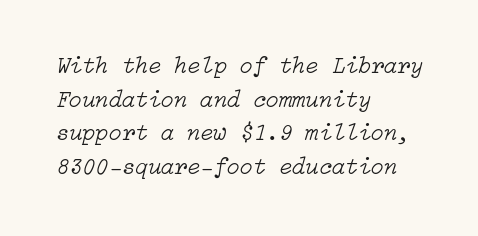
Q: Is the text bold? A: No.
Q: Is the text italic (slanted)? A: Yes, it leans right by about 15 degrees.
Q: Is the text underlined? A: No.
Q: How is the paragraph aligned? A: Left-aligned.
Q: Is the spacing between letters normal or unusually wide? A: Normal.
Q: Is the spacing between lines tight, normal or loose? A: Normal.
